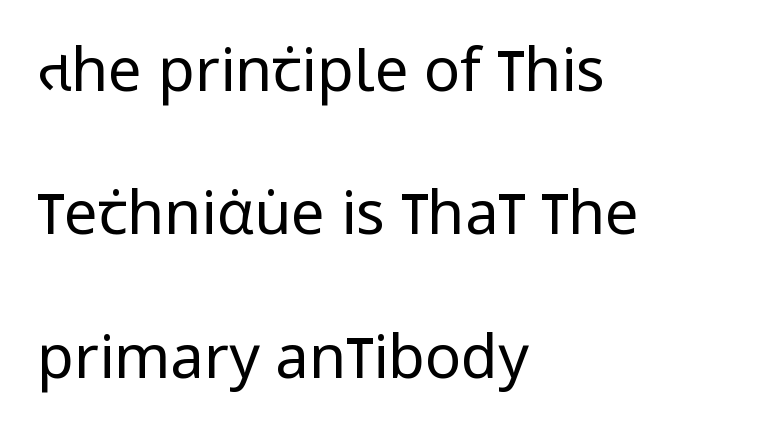
Q: Is the text bold? A: No.
Q: Is the text italic (slanted)? A: No, it is upright.
Q: Is the typeface a serif or a sans-serif typeface? A: Sans-serif.
Q: Is the text underlined? A: No.
Q: How is the paragraph aligned? A: Left-aligned.
Q: Is the spacing between letters normal or unusually wide? A: Normal.
Q: Is the spacing between lines tight, normal or loose? A: Loose.
Q: Width (condensed, normal, or wide)? A: Condensed.
Q: Stroke contrast? A: Low.
Q: x-height? A: Large.
Q: Monospaced? A: No.
